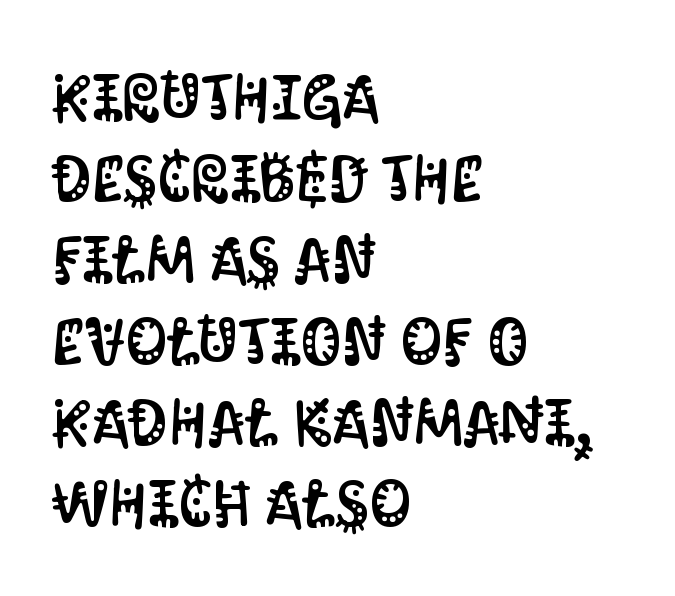
Descenders are the only things crossing below the line. Regarding serifs, this sample does without them. Left-aligned paragraph, ragged on the right. Words appear dense and cohesive because spacing is normal. Unlike italic type, these characters show no tilt at all. Think of a printed novel: that variable character pitch is what you see here.
